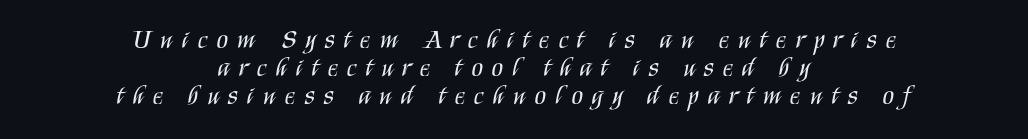
Horizontally, the lines are justified to the midpoint only. Tracking value appears strongly positive — letters spread wide. The strip under each line holds only bare page. Is there much room between lines? No — they nearly touch. Bold? No — there's no thickening of the strokes.
